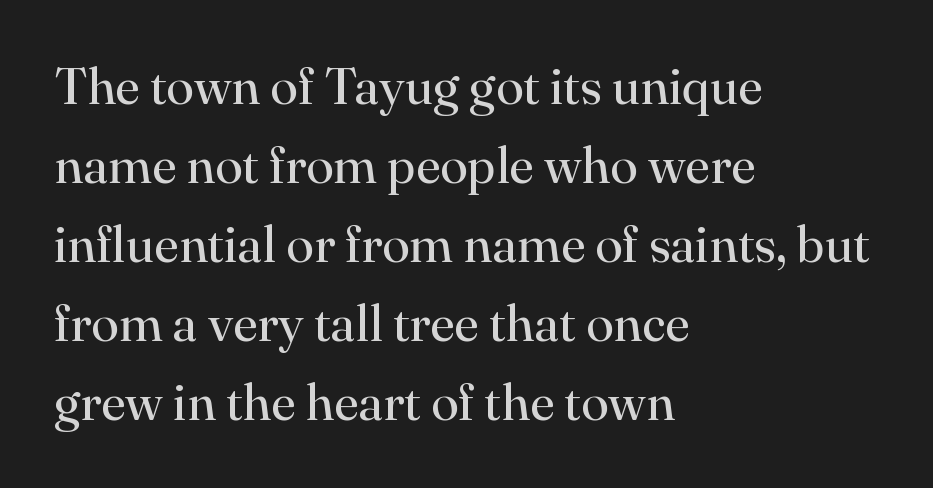
{"serif": "yes", "italic": "no", "bold": "no", "weight": "regular", "width": "normal", "stroke_contrast": "high", "x_height": "small", "monospaced": "no", "underline": "no", "align": "left", "line_spacing": "normal", "line_spacing_ratio": 1.55, "letter_spacing": "normal", "letter_spacing_em": 0.0, "glyph_px": 51}
